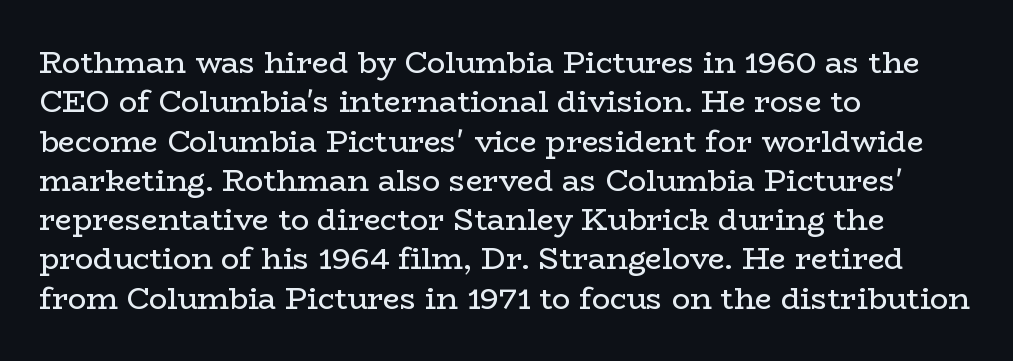
The image shows 30 px regular-weight, wide serif type, upright; set left-aligned, normal line spacing (1.31x), normal letter spacing, not underlined; low stroke contrast and a medium x-height.
